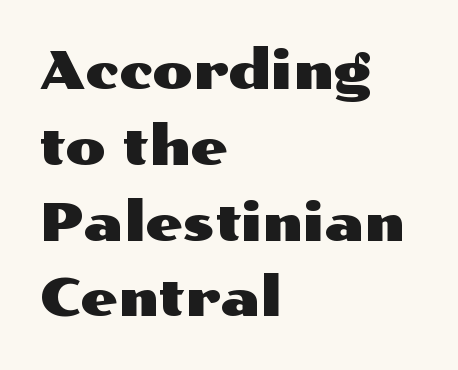
The image shows 53 px wide sans-serif type, upright; set left-aligned, normal line spacing (1.43x), normal letter spacing, not underlined; medium stroke contrast and a medium x-height.
